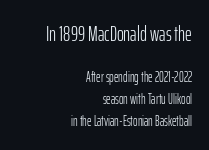
The letters in the upper block stand taller than those in the block below. The gaps between neighbouring characters are ordinary and unremarkable. The cut favours lightness, reaching ordinary text weight at its darkest. Does the lettering tilt? It doesn't — this is upright.
